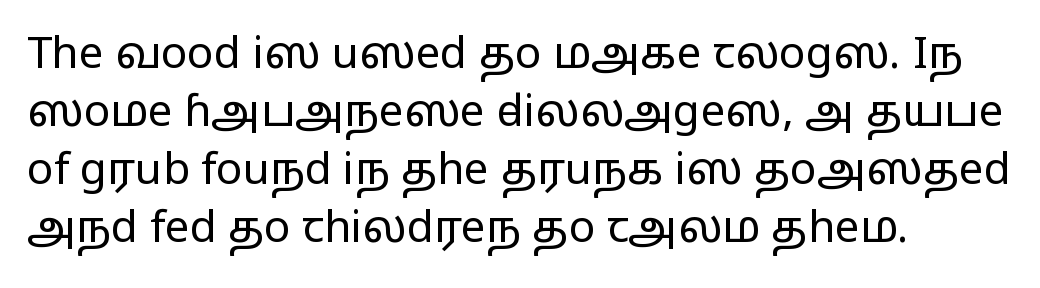
Any mark beneath the type? The region is blank. The rendering uses a moderate line-height, typical for paragraphs. This sample uses a sans-serif face. The letters look calm and open, with moderate or lighter stems.
